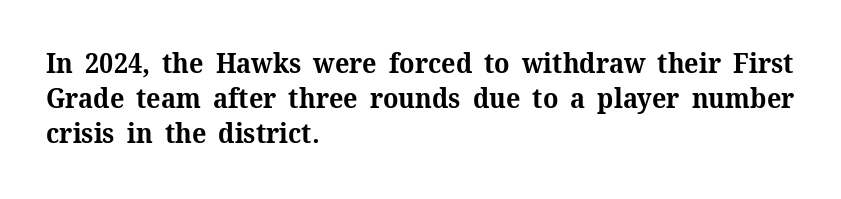
The image shows 27 px bold type, upright; set left-aligned, normal line spacing (1.3x), normal letter spacing, not underlined.
